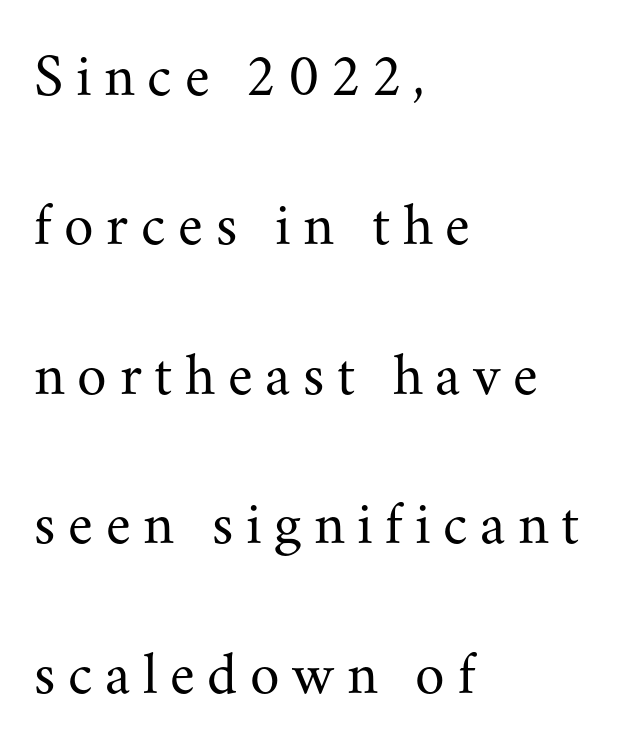
The image shows 60 px regular-weight serif type, upright; set left-aligned, loose line spacing (2.49x), unusually wide letter spacing (+0.21 em), not underlined; medium stroke contrast and a small x-height.
